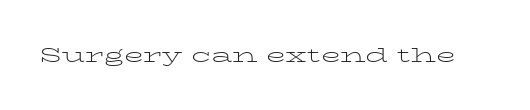
Q: Is the text bold? A: No.
Q: Is the text italic (slanted)? A: No, it is upright.
Q: Is the text underlined? A: No.
Q: Is the spacing between letters normal or unusually wide? A: Normal.
